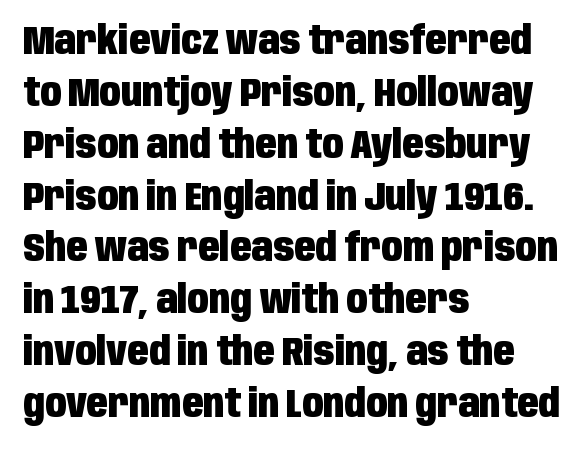
{"serif": "no", "italic": "no", "bold": "yes", "weight": "heavy", "width": "condensed", "stroke_contrast": "low", "x_height": "large", "monospaced": "no", "underline": "no", "align": "left", "line_spacing": "normal", "line_spacing_ratio": 1.33, "letter_spacing": "normal", "letter_spacing_em": 0.0, "glyph_px": 39}
